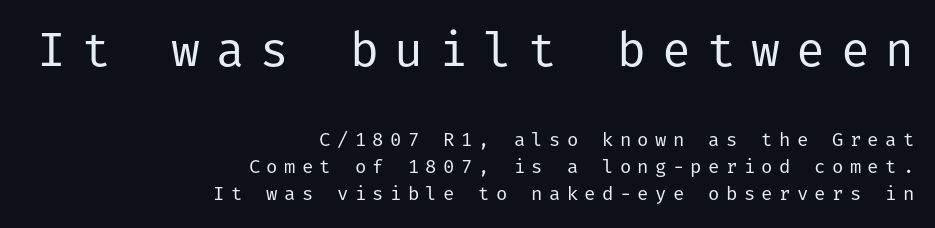
Q: Is the text bold? A: No.
Q: Is the text italic (slanted)? A: No, it is upright.
Q: Is the typeface a serif or a sans-serif typeface? A: Sans-serif.
Q: Is the text underlined? A: No.
Q: How is the paragraph aligned? A: Right-aligned.
Q: Is the spacing between letters normal or unusually wide? A: Unusually wide.
Q: Is the spacing between lines tight, normal or loose? A: Normal.
Q: Which block of text is set in a larger size, the first (top) or the second (bottom)? A: The first (top) one.
Q: Width (condensed, normal, or wide)? A: Normal.
Q: Stroke contrast? A: Low.
Q: x-height? A: Medium.
